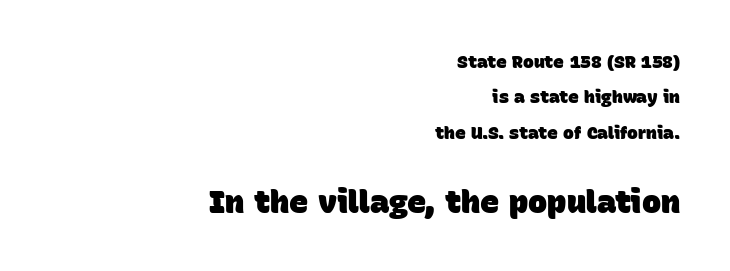
What weight is shown? A full bold with thick strokes. The lines are spread far apart with generous leading. Scale increases going downward across the two blocks. The rendering shows plain stroke endings on the letterforms — a sans-serif design. The face used here is proportionally spaced, like ordinary book or web type.
